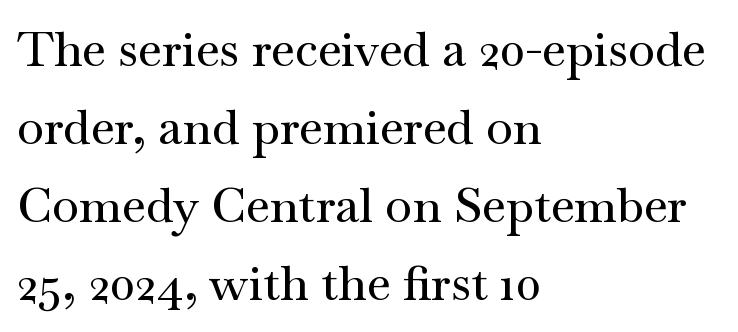
Q: Is the text italic (slanted)? A: No, it is upright.
Q: Is the typeface a serif or a sans-serif typeface? A: Serif.
Q: Is the text underlined? A: No.
Q: How is the paragraph aligned? A: Left-aligned.
Q: Is the spacing between letters normal or unusually wide? A: Normal.
Q: Is the spacing between lines tight, normal or loose? A: Normal.
Q: Width (condensed, normal, or wide)? A: Wide.
Q: Stroke contrast? A: Medium.
Q: x-height? A: Small.
Q: Monospaced? A: No.
